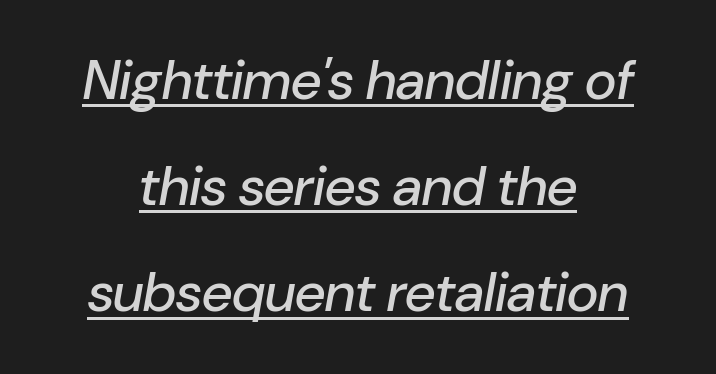
The image shows 55 px text type, italic (leaning right); set centered, loose line spacing (1.93x), normal letter spacing, underlined; low stroke contrast and a medium x-height.
